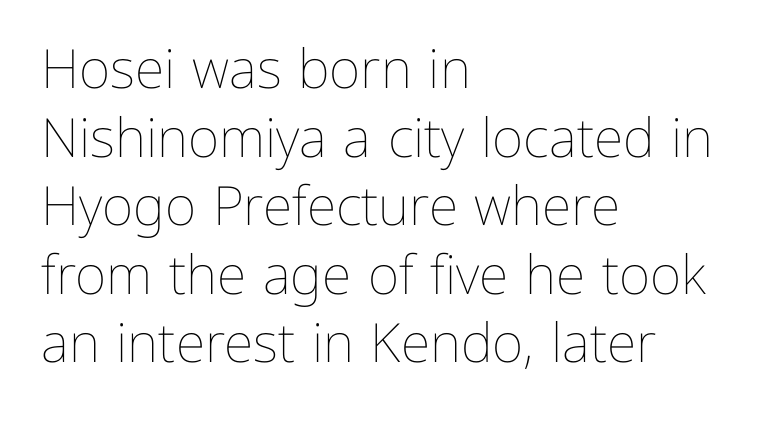
Descender tails drop into unmarked territory. Note the varied advance widths — an 'i' is clearly narrower than an 'm'. Tracking here is standard; glyphs follow each other at the usual distance. Regular leading.
